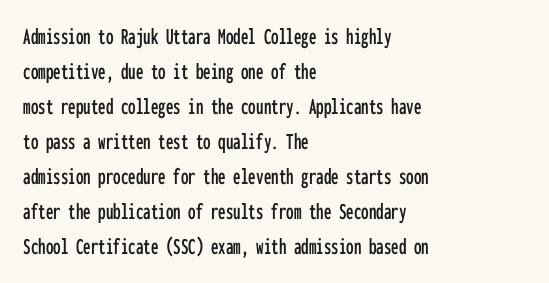
{"italic": "no", "underline": "no", "align": "left", "line_spacing": "normal", "line_spacing_ratio": 1.46, "letter_spacing": "normal", "letter_spacing_em": 0.0, "glyph_px": 24}
